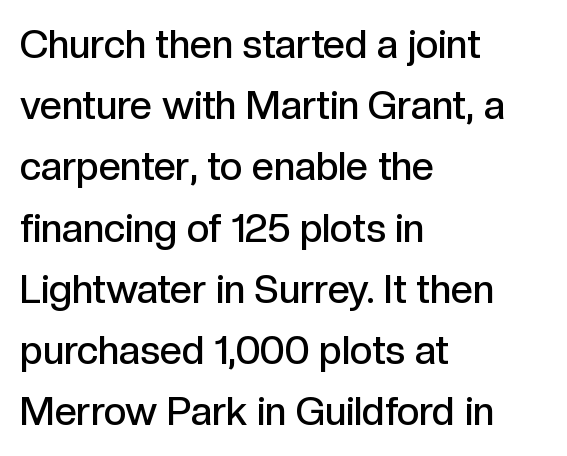
Q: Is the text bold? A: Semi-bold.
Q: Is the text italic (slanted)? A: No, it is upright.
Q: Is the typeface a serif or a sans-serif typeface? A: Sans-serif.
Q: Is the text underlined? A: No.
Q: How is the paragraph aligned? A: Left-aligned.
Q: Is the spacing between letters normal or unusually wide? A: Normal.
Q: Is the spacing between lines tight, normal or loose? A: Normal.
Q: Width (condensed, normal, or wide)? A: Normal.
Q: x-height? A: Medium.
Q: Monospaced? A: No.
